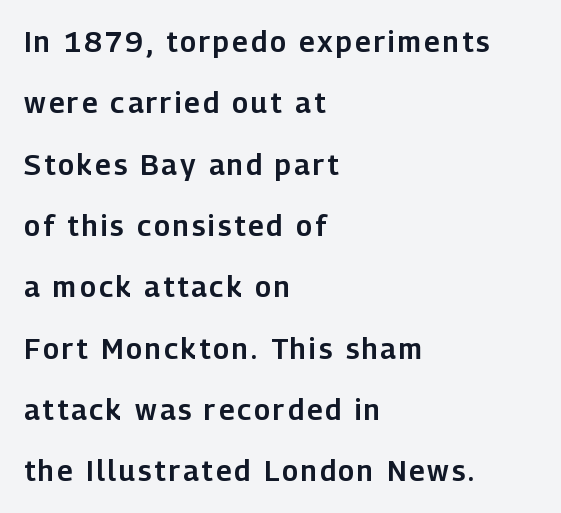
The strip under each line holds only bare page. Is the block centered? No — it sits flush against the left margin. A typesetter would call this leading open, well beyond the default. Looks like regular typesetting: each glyph gets only the width it needs. Italic: no, the glyphs are upright roman.
